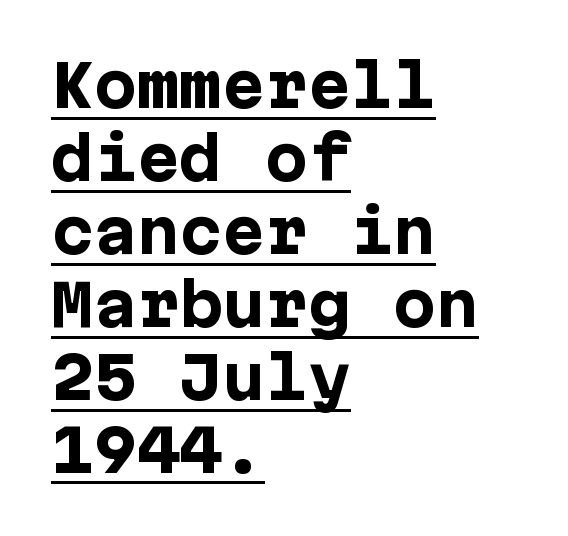
Q: Is the text bold? A: Yes.
Q: Is the text italic (slanted)? A: No, it is upright.
Q: Is the typeface a serif or a sans-serif typeface? A: Sans-serif.
Q: Is the text underlined? A: Yes.
Q: How is the paragraph aligned? A: Left-aligned.
Q: Is the spacing between letters normal or unusually wide? A: Normal.
Q: Is the spacing between lines tight, normal or loose? A: Normal.
Q: Width (condensed, normal, or wide)? A: Normal.
Q: Stroke contrast? A: Low.
Q: x-height? A: Medium.
